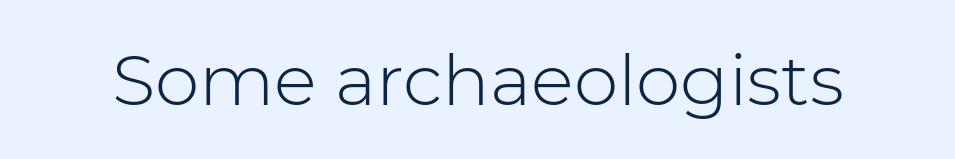
Q: Is the text bold? A: No.
Q: Is the text italic (slanted)? A: No, it is upright.
Q: Is the typeface a serif or a sans-serif typeface? A: Sans-serif.
Q: Is the text underlined? A: No.
Q: Is the spacing between letters normal or unusually wide? A: Normal.
Q: Width (condensed, normal, or wide)? A: Normal.
Q: Stroke contrast? A: Low.
Q: x-height? A: Medium.
Q: Monospaced? A: No.
